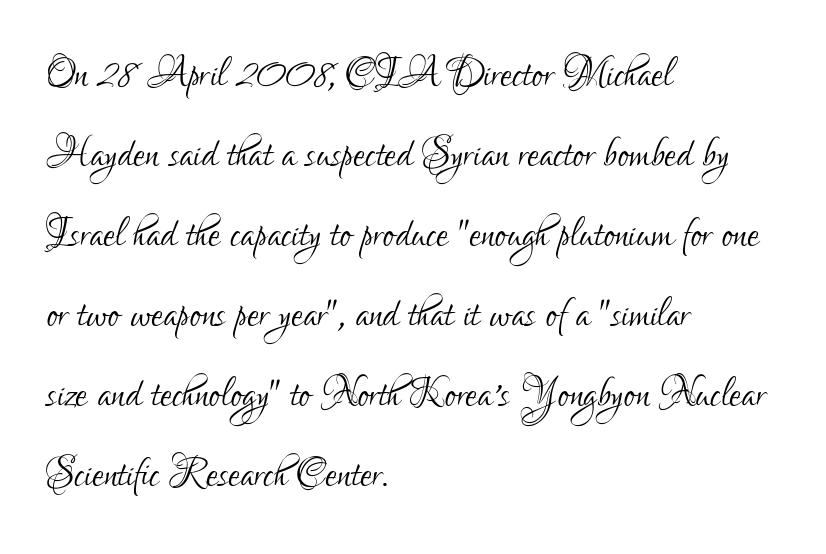
The image shows 53 px light, condensed sans-serif type; set left-aligned, normal line spacing (1.51x), normal letter spacing, not underlined; low stroke contrast and a small x-height.
